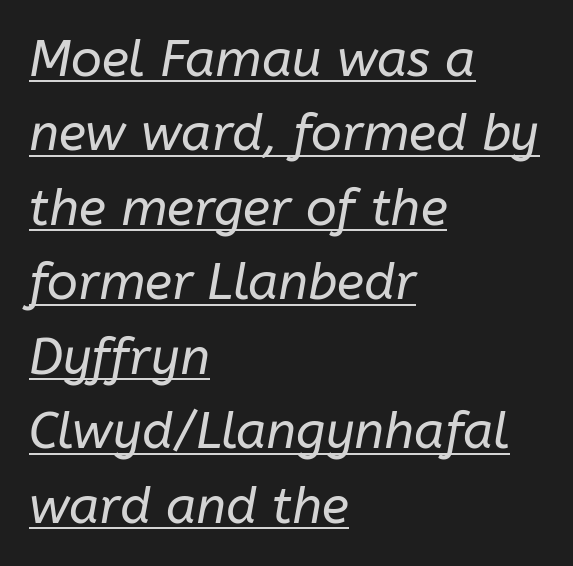
Horizontally, the lines are justified to the leading edge only. The passage shown is typed in a proportional face where columns would drift. Characters follow at the spacing the type designer built in. Is this a heavy cut? Hardly; it is regular or lighter. The line-height multiplier appears to be the usual default.
